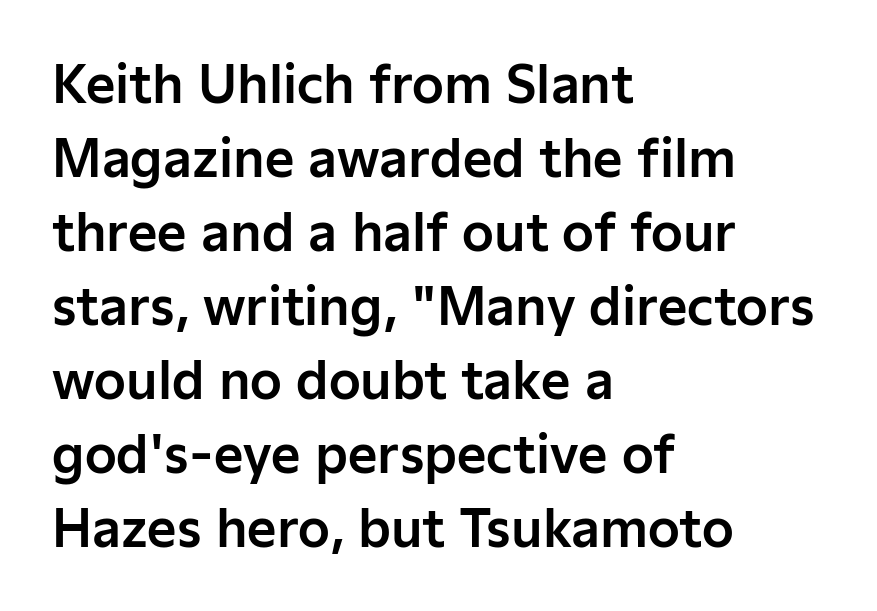
{"serif": "no", "italic": "no", "width": "normal", "stroke_contrast": "low", "x_height": "medium", "monospaced": "no", "underline": "no", "align": "left", "line_spacing": "normal", "line_spacing_ratio": 1.45, "letter_spacing": "normal", "letter_spacing_em": 0.0, "glyph_px": 51}
